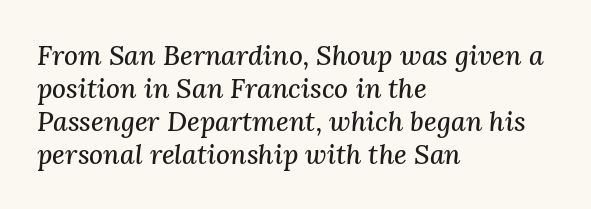
Q: Is the text italic (slanted)? A: Yes, it leans right by about 3 degrees.
Q: Is the text underlined? A: No.
Q: How is the paragraph aligned? A: Left-aligned.
Q: Is the spacing between letters normal or unusually wide? A: Normal.
